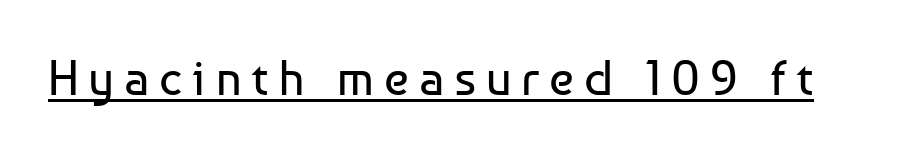
{"serif": "no", "italic": "no", "bold": "no", "weight": "regular", "width": "normal", "stroke_contrast": "low", "x_height": "medium", "monospaced": "no", "underline": "yes", "letter_spacing": "wide", "letter_spacing_em": 0.21, "glyph_px": 49}
